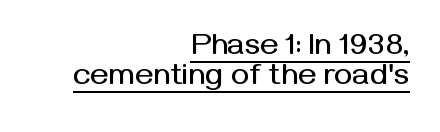
The lines are packed closely together with very little leading. These lines are set flush right with a ragged left edge. The typeface chosen for these lines omits serifs. If you drew a line through each stem, it would be perfectly vertical.
